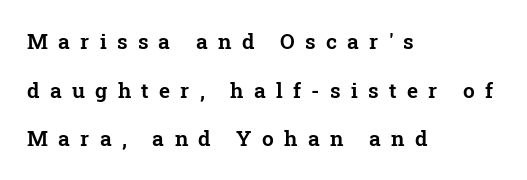
Q: Is the text italic (slanted)? A: No, it is upright.
Q: Is the text underlined? A: No.
Q: How is the paragraph aligned? A: Left-aligned.
Q: Is the spacing between letters normal or unusually wide? A: Unusually wide.
Q: Is the spacing between lines tight, normal or loose? A: Loose.
